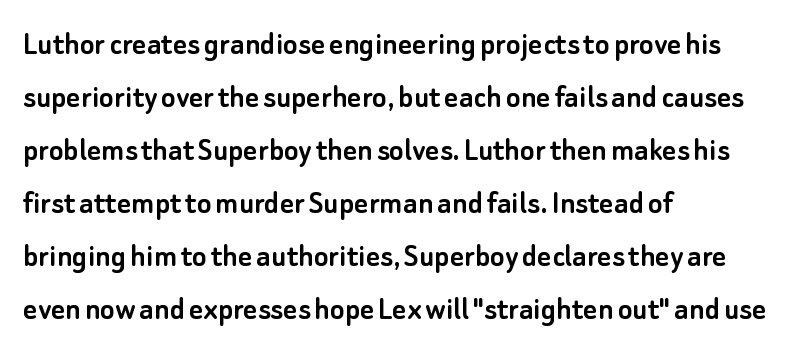
Q: Is the text italic (slanted)? A: No, it is upright.
Q: Is the typeface a serif or a sans-serif typeface? A: Sans-serif.
Q: Is the text underlined? A: No.
Q: How is the paragraph aligned? A: Left-aligned.
Q: Is the spacing between letters normal or unusually wide? A: Normal.
Q: Is the spacing between lines tight, normal or loose? A: Normal.
Q: Width (condensed, normal, or wide)? A: Normal.
Q: Stroke contrast? A: Low.
Q: x-height? A: Small.
Q: Monospaced? A: No.
